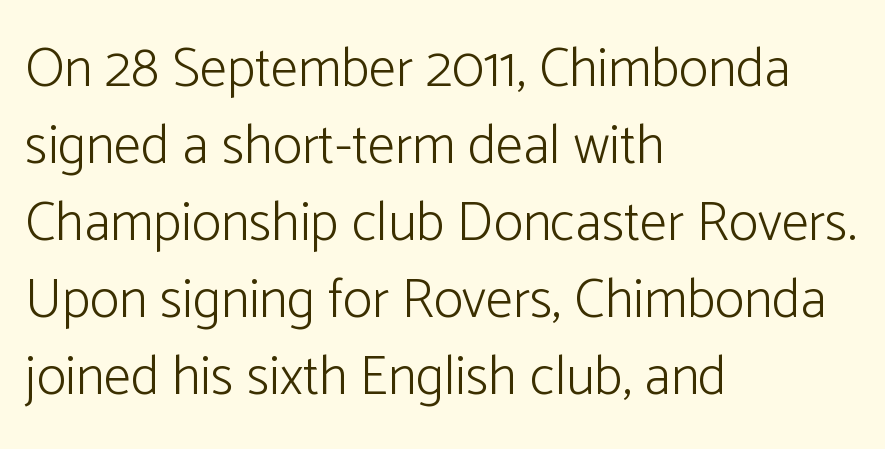
The image shows 55 px light sans-serif type, upright; set left-aligned, normal line spacing (1.4x), normal letter spacing, not underlined; low stroke contrast and a medium x-height.
